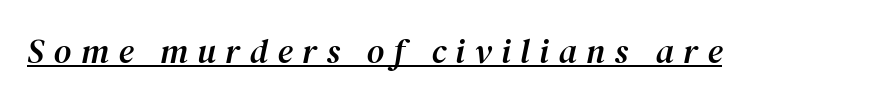
{"serif": "yes", "italic": "yes", "lean": "right", "slant_degrees": 12, "width": "normal", "stroke_contrast": "medium", "x_height": "medium", "monospaced": "no", "underline": "yes", "letter_spacing": "wide", "letter_spacing_em": 0.28, "glyph_px": 34}
